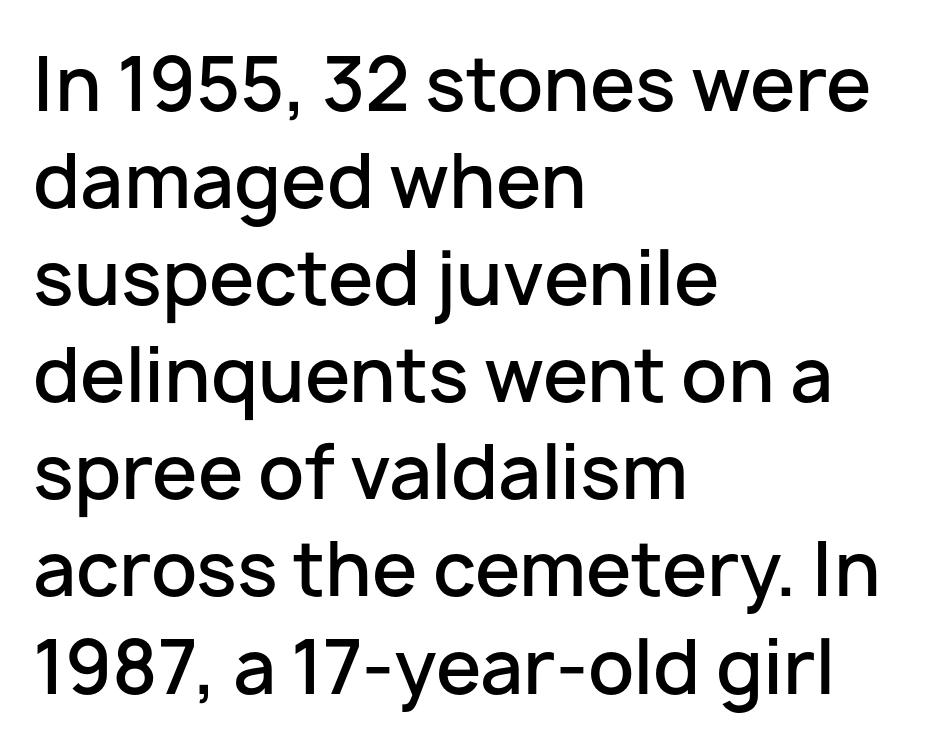
Does the weight exceed regular? Yes, but only to semibold. The space between consecutive lines is moderate. The passage shown has conventional tracking throughout. Underlining? Definitely not there.
